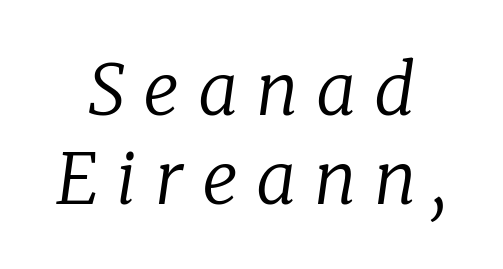
What kind of face is this? One with serifs. Letters rest on an invisible, unmarked baseline. Honestly, the row spacing looks completely unremarkable. Weight: regular or lighter.
